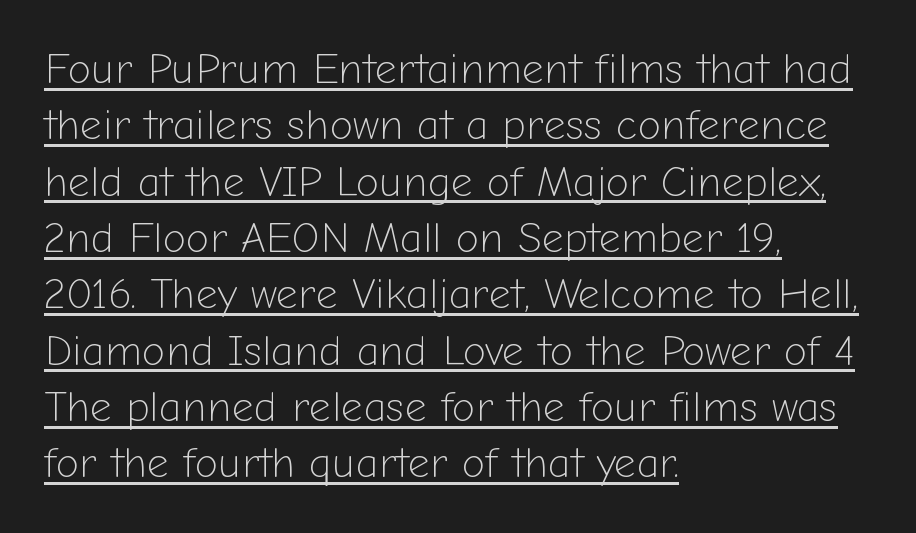
What decoration does the sample have? An underline. You can tell it's not italic because the verticals are truly vertical. Look at the tracking — it's just the regular setting, nothing added. Are there feet on the stems? There aren't — it's a sans.
